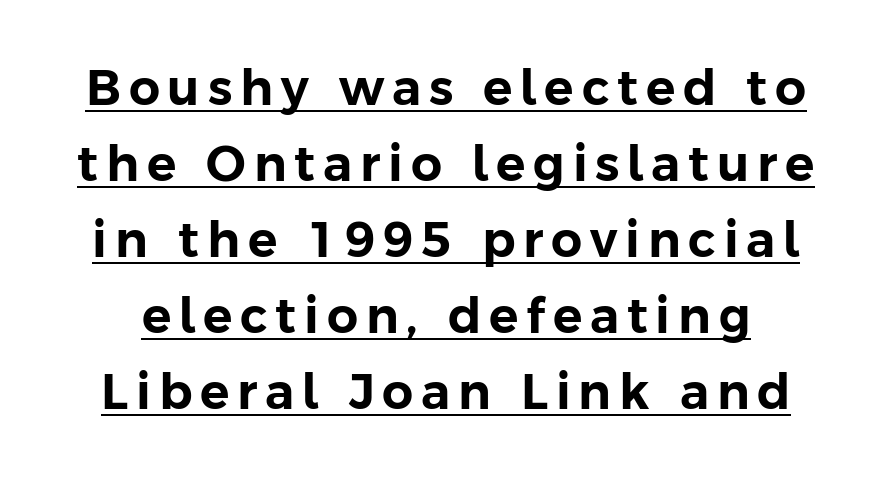
A baseline rule has been typeset under these characters. Regarding serifs, this sample does without them. Do the characters align in a grid? No, the font is proportional. The lettering holds an erect, upright posture throughout. Students, observe: this is what conventionally led text looks like.
